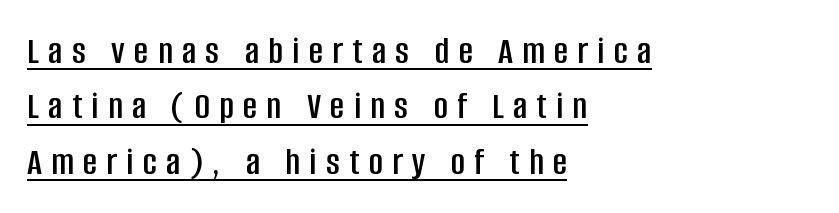
The image shows 39 px condensed sans-serif type, upright; set left-aligned, normal line spacing (1.42x), unusually wide letter spacing (+0.24 em), underlined; low stroke contrast and a large x-height.
